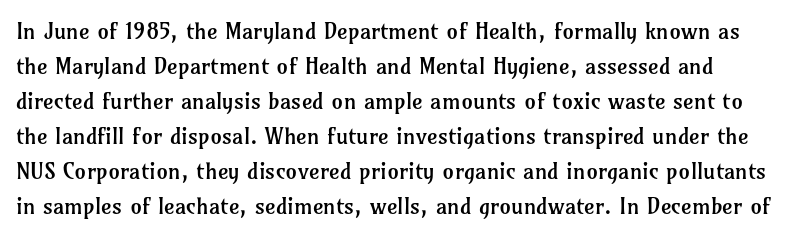
{"italic": "no", "bold": "no", "underline": "no", "line_spacing": "normal", "line_spacing_ratio": 1.52, "letter_spacing": "normal", "letter_spacing_em": 0.0, "glyph_px": 23}
